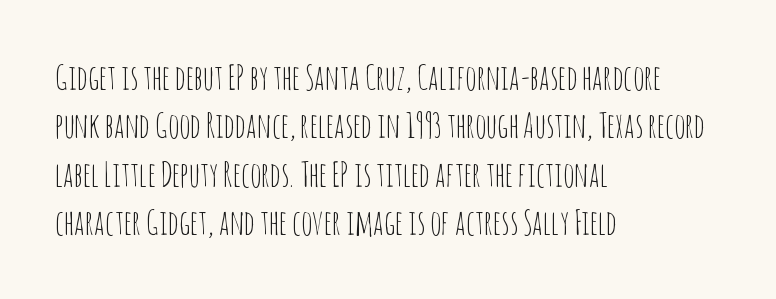
Q: Is the text bold? A: No.
Q: Is the text italic (slanted)? A: No, it is upright.
Q: Is the typeface a serif or a sans-serif typeface? A: Sans-serif.
Q: Is the text underlined? A: No.
Q: How is the paragraph aligned? A: Left-aligned.
Q: Is the spacing between letters normal or unusually wide? A: Normal.
Q: Is the spacing between lines tight, normal or loose? A: Normal.
Q: Width (condensed, normal, or wide)? A: Condensed.
Q: Stroke contrast? A: Low.
Q: x-height? A: Large.
Q: Monospaced? A: No.
